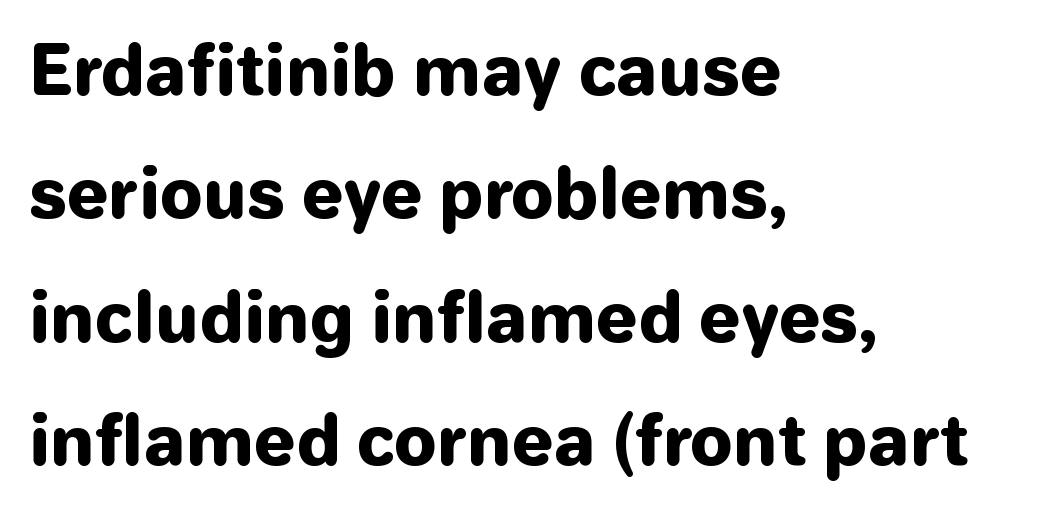
{"serif": "no", "italic": "no", "bold": "yes", "weight": "heavy", "width": "normal", "stroke_contrast": "low", "x_height": "medium", "monospaced": "no", "underline": "no", "align": "left", "line_spacing_ratio": 1.84, "letter_spacing": "normal", "letter_spacing_em": 0.0, "glyph_px": 67}
